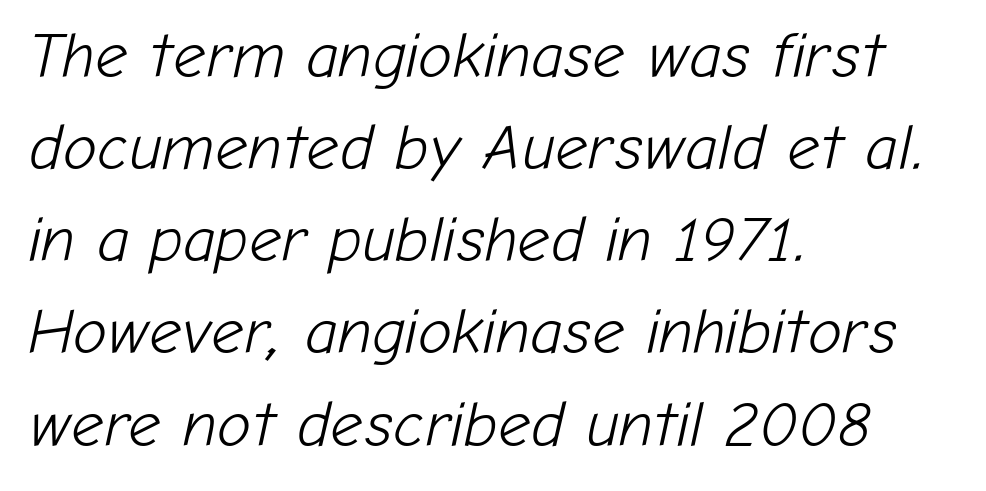
{"italic": "yes", "lean": "right", "slant_degrees": 12, "bold": "no", "weight": "light", "width": "normal", "stroke_contrast": "low", "x_height": "medium", "monospaced": "no", "underline": "no", "align": "left", "line_spacing": "normal", "line_spacing_ratio": 1.44, "letter_spacing": "normal", "letter_spacing_em": 0.0, "glyph_px": 64}
